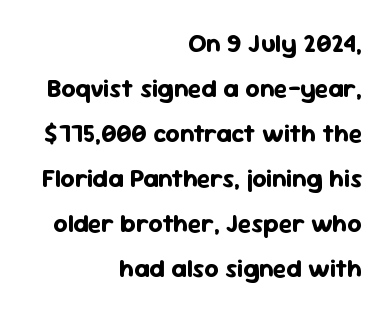
The image shows 25 px bold type, upright; set right-aligned, line spacing 1.8x, normal letter spacing, not underlined.
